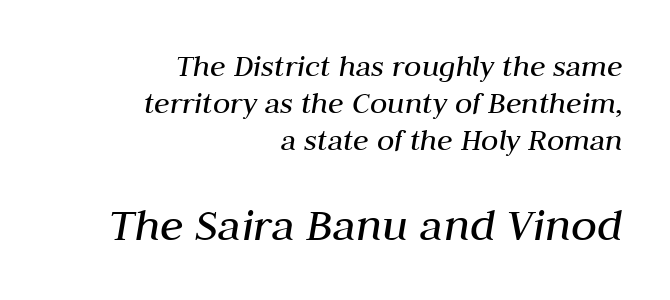
The image shows 48 px regular-weight type, italic (leaning right); set right-aligned, tight line spacing (1.15x), normal letter spacing, not underlined; the second (bottom) block is 1.5x larger; medium stroke contrast and a medium x-height.
